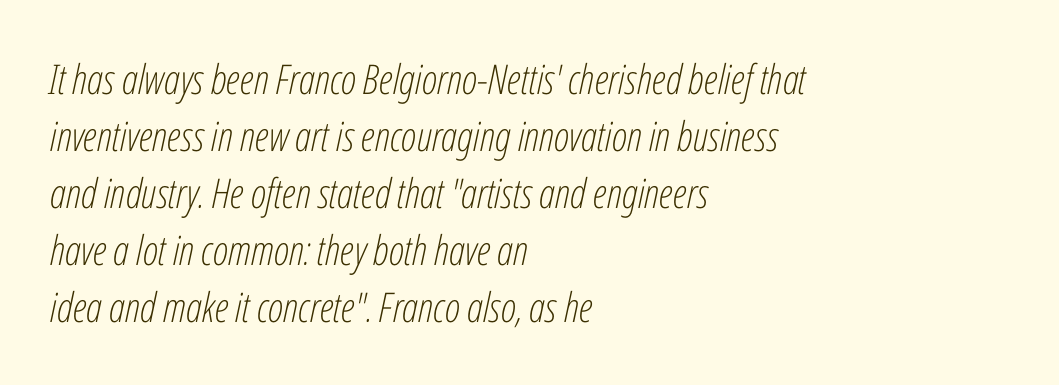
{"italic": "yes", "lean": "right", "slant_degrees": 12, "bold": "no", "weight": "light", "width": "condensed", "stroke_contrast": "low", "x_height": "medium", "monospaced": "no", "underline": "no", "align": "left", "line_spacing": "normal", "line_spacing_ratio": 1.39, "letter_spacing": "normal", "letter_spacing_em": 0.0, "glyph_px": 41}
